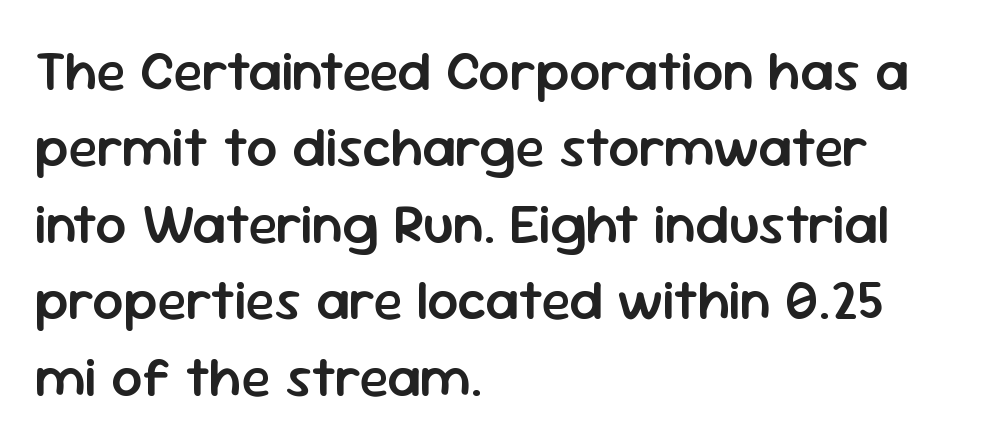
Notice how the passage keeps a crisp vertical edge on the left only. The sample has been set in demibold, a notch under bold. Inter-character spacing is left at the font's built-in metrics. The axis of the letterforms is exactly vertical. Each letter keeps its own natural width here, so spacing adapts to shape. Vertical spacing — default.
